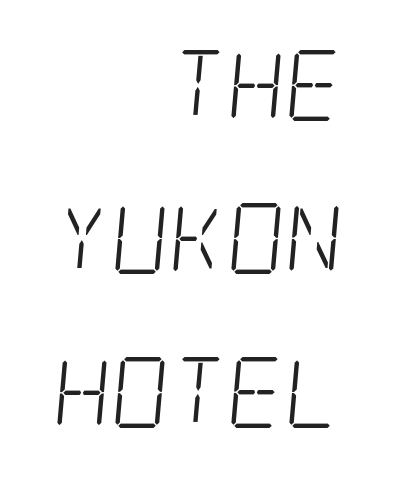
Q: Is the text bold? A: No.
Q: Is the typeface a serif or a sans-serif typeface? A: Serif.
Q: Is the text underlined? A: No.
Q: How is the paragraph aligned? A: Right-aligned.
Q: Is the spacing between letters normal or unusually wide? A: Normal.
Q: Is the spacing between lines tight, normal or loose? A: Loose.
Q: Width (condensed, normal, or wide)? A: Condensed.
Q: Stroke contrast? A: Low.
Q: x-height? A: Large.
